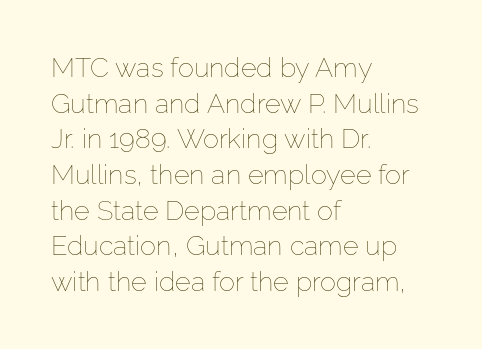
Notice how descenders clear the ascenders below comfortably — that's standard leading. Rule under the text: the space is simply empty. This rendering uses left alignment, leaving the right contour irregular. The type sits square on the baseline with zero lean. The font sits on the lighter half of the weight spectrum, regular included. The gaps between neighbouring characters are ordinary and unremarkable.
